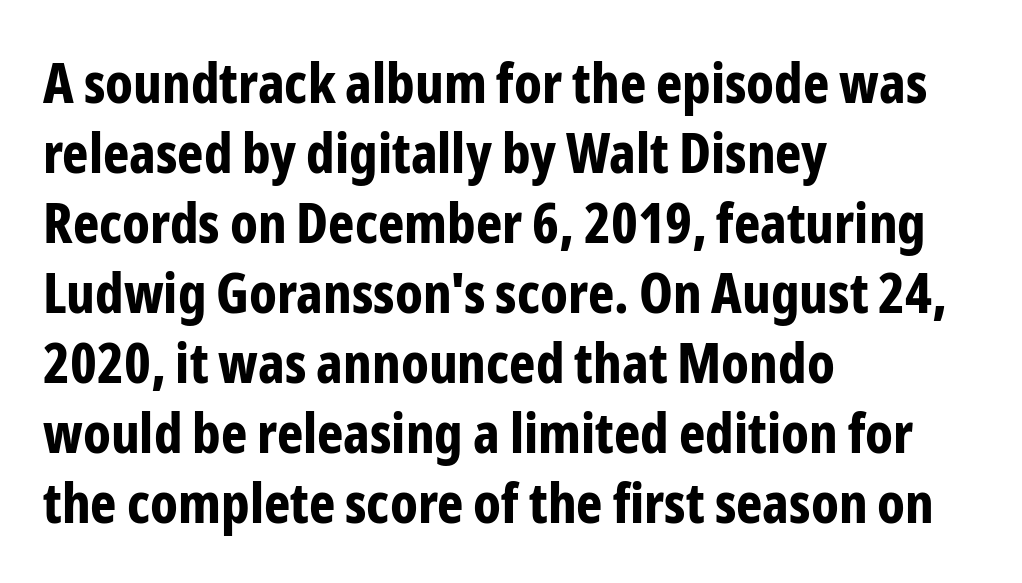
The image shows 56 px bold, condensed sans-serif type, upright; set left-aligned, normal line spacing (1.25x), normal letter spacing, not underlined; low stroke contrast and a medium x-height.
